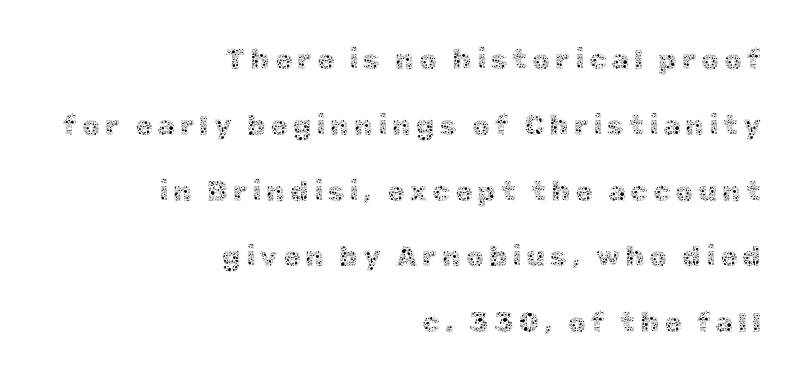
{"italic": "no", "bold": "no", "weight": "thin", "width": "normal", "x_height": "medium", "monospaced": "no", "underline": "no", "align": "right", "line_spacing": "loose", "line_spacing_ratio": 2.35, "glyph_px": 28}
